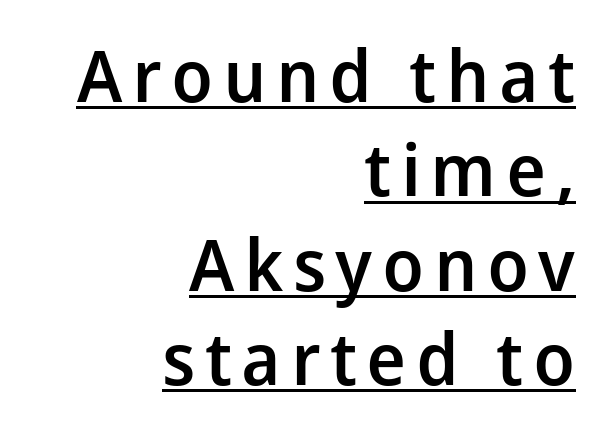
Q: Is the text bold? A: Semi-bold.
Q: Is the text italic (slanted)? A: No, it is upright.
Q: Is the typeface a serif or a sans-serif typeface? A: Sans-serif.
Q: Is the text underlined? A: Yes.
Q: How is the paragraph aligned? A: Right-aligned.
Q: Is the spacing between lines tight, normal or loose? A: Normal.
Q: Width (condensed, normal, or wide)? A: Normal.
Q: Stroke contrast? A: Low.
Q: x-height? A: Medium.
Q: Monospaced? A: No.
